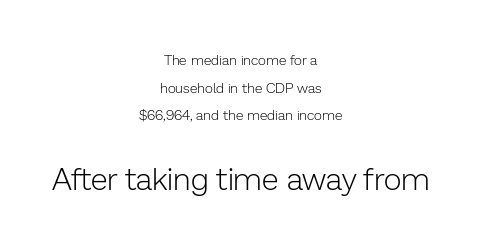
The image shows 31 px light sans-serif type, upright; set centered, loose line spacing (1.97x), normal letter spacing, not underlined; the second (bottom) block is 2.21x larger; low stroke contrast and a medium x-height.
